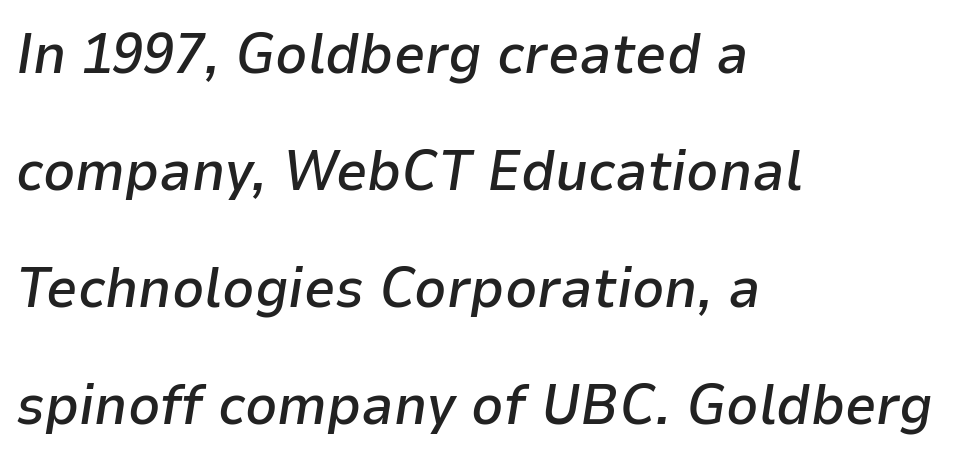
The image shows 56 px semibold type, italic (leaning right); set left-aligned, loose line spacing (2.09x), normal letter spacing, not underlined; low stroke contrast and a medium x-height.
